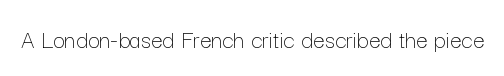
The image shows 26 px text type, upright; set normal letter spacing, not underlined.
